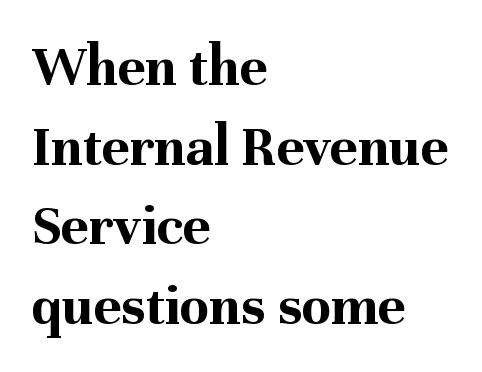
The letters sit at their default tracking, neither squeezed nor spread. The strip under each line holds only bare page. Weight: bold. Is there any slant? The stems are plumb. Note: serifs present on the glyphs. The lines sit at an ordinary, default distance from one another.
